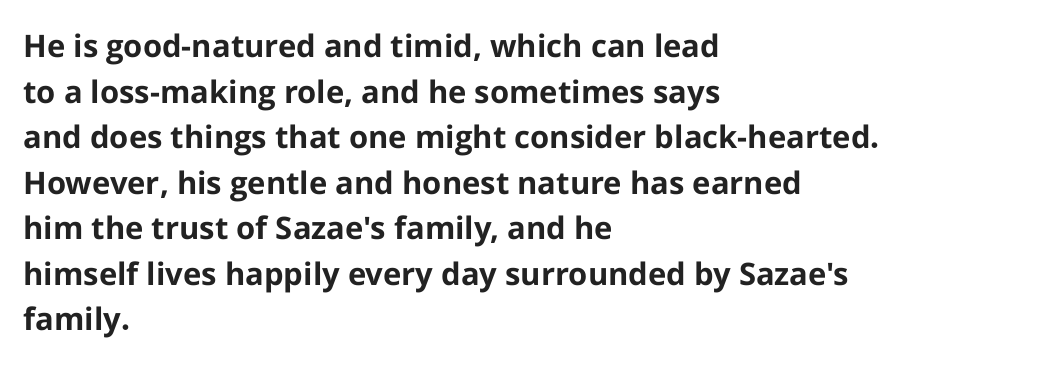
Q: Is the text bold? A: Yes.
Q: Is the text italic (slanted)? A: No, it is upright.
Q: Is the typeface a serif or a sans-serif typeface? A: Sans-serif.
Q: Is the text underlined? A: No.
Q: How is the paragraph aligned? A: Left-aligned.
Q: Is the spacing between letters normal or unusually wide? A: Normal.
Q: Is the spacing between lines tight, normal or loose? A: Normal.
Q: Width (condensed, normal, or wide)? A: Normal.
Q: Stroke contrast? A: Low.
Q: x-height? A: Medium.
Q: Monospaced? A: No.
